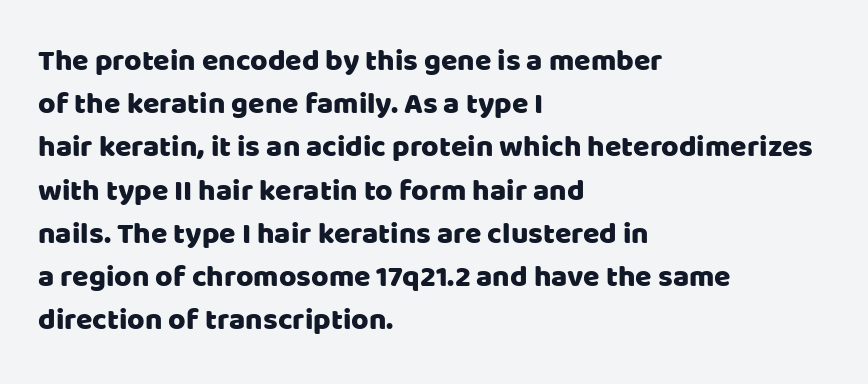
Q: Is the text italic (slanted)? A: No, it is upright.
Q: Is the typeface a serif or a sans-serif typeface? A: Sans-serif.
Q: Is the text underlined? A: No.
Q: How is the paragraph aligned? A: Left-aligned.
Q: Is the spacing between letters normal or unusually wide? A: Normal.
Q: Is the spacing between lines tight, normal or loose? A: Normal.
Q: Width (condensed, normal, or wide)? A: Normal.
Q: Stroke contrast? A: Low.
Q: x-height? A: Large.
Q: Monospaced? A: No.
